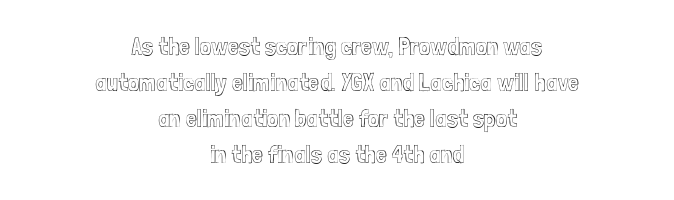
{"italic": "no", "underline": "no", "align": "center", "line_spacing": "normal", "line_spacing_ratio": 1.44, "letter_spacing": "normal", "letter_spacing_em": 0.0, "glyph_px": 25}
